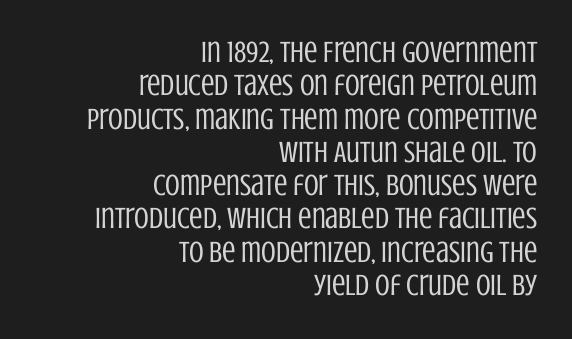
Decoration check: the copy has no underline. These lines are composed in type without serifs. Right-aligned paragraph, ragged on the left. The gaps between neighbouring characters are ordinary and unremarkable.
